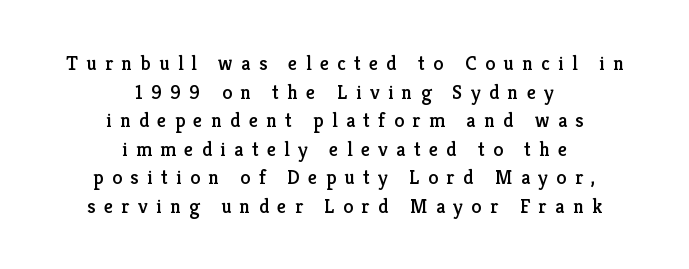
{"italic": "no", "underline": "no", "align": "center", "line_spacing": "normal", "line_spacing_ratio": 1.43, "letter_spacing": "wide", "letter_spacing_em": 0.42, "glyph_px": 20}
